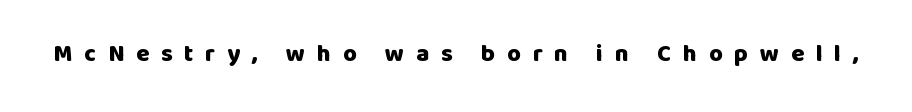
The image shows 24 px bold type, upright; set unusually wide letter spacing (+0.49 em), not underlined.
